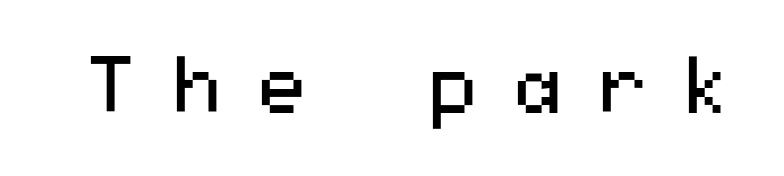
Are there feet on the stems? There aren't — it's a sans. Glance below the letters and you will spot only blank space. Summary of weight: not heavy and not bold. It's the straight-up-and-down kind of type. How are the letters spaced? Widely, with obvious added tracking.
